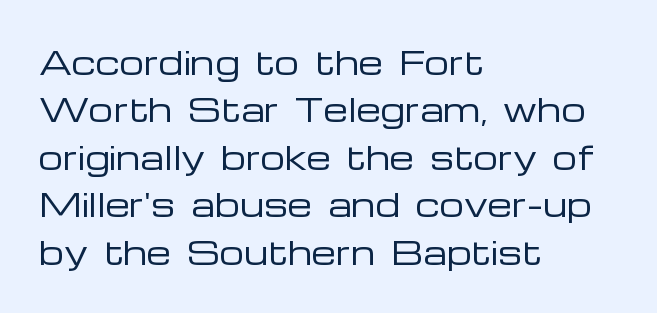
{"serif": "no", "italic": "no", "bold": "no", "weight": "regular", "width": "wide", "stroke_contrast": "low", "x_height": "medium", "monospaced": "no", "underline": "no", "align": "left", "line_spacing": "normal", "line_spacing_ratio": 1.53, "letter_spacing": "normal", "letter_spacing_em": 0.0, "glyph_px": 31}
